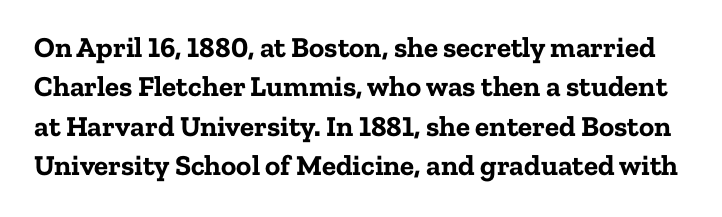
Q: Is the text bold? A: Yes.
Q: Is the text italic (slanted)? A: No, it is upright.
Q: Is the typeface a serif or a sans-serif typeface? A: Serif.
Q: Is the text underlined? A: No.
Q: Is the spacing between letters normal or unusually wide? A: Normal.
Q: Is the spacing between lines tight, normal or loose? A: Normal.
Q: Width (condensed, normal, or wide)? A: Normal.
Q: Stroke contrast? A: Low.
Q: x-height? A: Medium.
Q: Monospaced? A: No.
